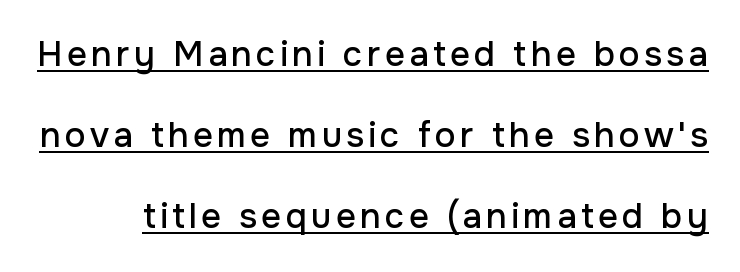
The image shows 35 px sans-serif type, upright; set loose line spacing (2.32x), underlined; low stroke contrast and a medium x-height.
